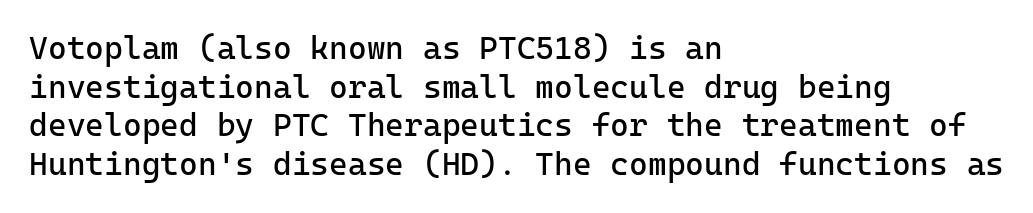
Clear beneath every line of the passage. Caption: standard tracking, unaltered. Caption: face not bold, strokes unweighted. Each letter, wide or thin by design, is forced into the same width here. The rag falls on the right side of this text block.
